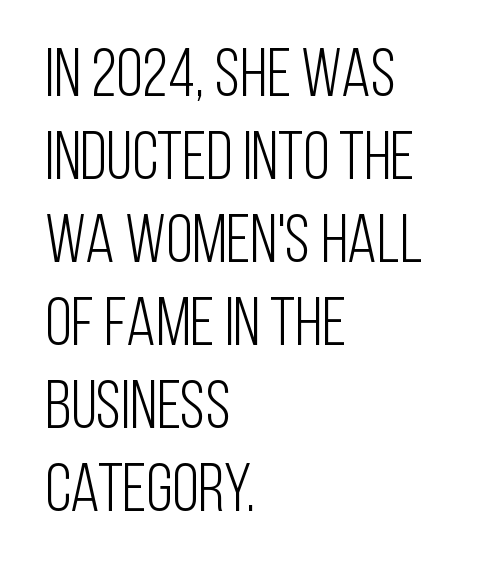
Q: Is the text bold? A: No.
Q: Is the text italic (slanted)? A: No, it is upright.
Q: Is the typeface a serif or a sans-serif typeface? A: Sans-serif.
Q: Is the text underlined? A: No.
Q: How is the paragraph aligned? A: Left-aligned.
Q: Is the spacing between letters normal or unusually wide? A: Normal.
Q: Width (condensed, normal, or wide)? A: Condensed.
Q: Stroke contrast? A: Low.
Q: x-height? A: Large.
Q: Monospaced? A: No.
